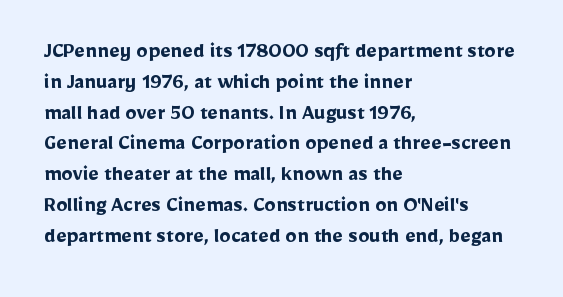
It's the straight-up-and-down kind of type. Descender tails drop into unmarked territory. Weight check: bold — yes, fully. Line beginnings align vertically; line endings do not.
